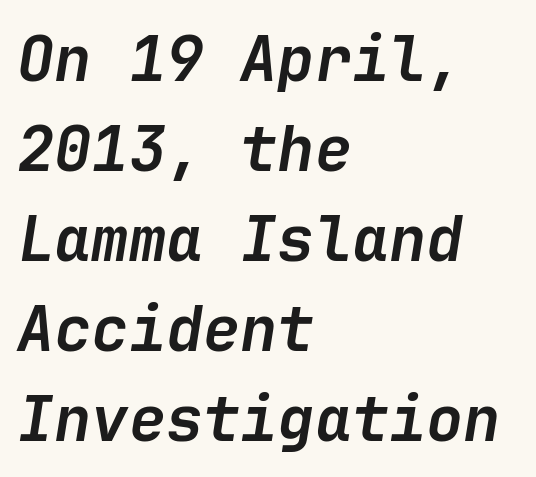
{"italic": "yes", "lean": "right", "slant_degrees": 9, "bold": "yes", "weight": "semibold", "width": "normal", "stroke_contrast": "low", "x_height": "medium", "underline": "no", "align": "left", "line_spacing": "normal", "line_spacing_ratio": 1.45, "letter_spacing": "normal", "letter_spacing_em": 0.0, "glyph_px": 62}
